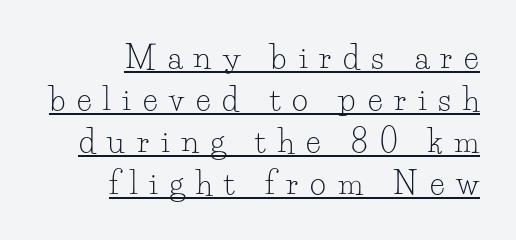
The image shows 31 px light serif type, upright; set right-aligned, normal line spacing (1.36x), unusually wide letter spacing (+0.38 em), underlined; low stroke contrast and a small x-height.
